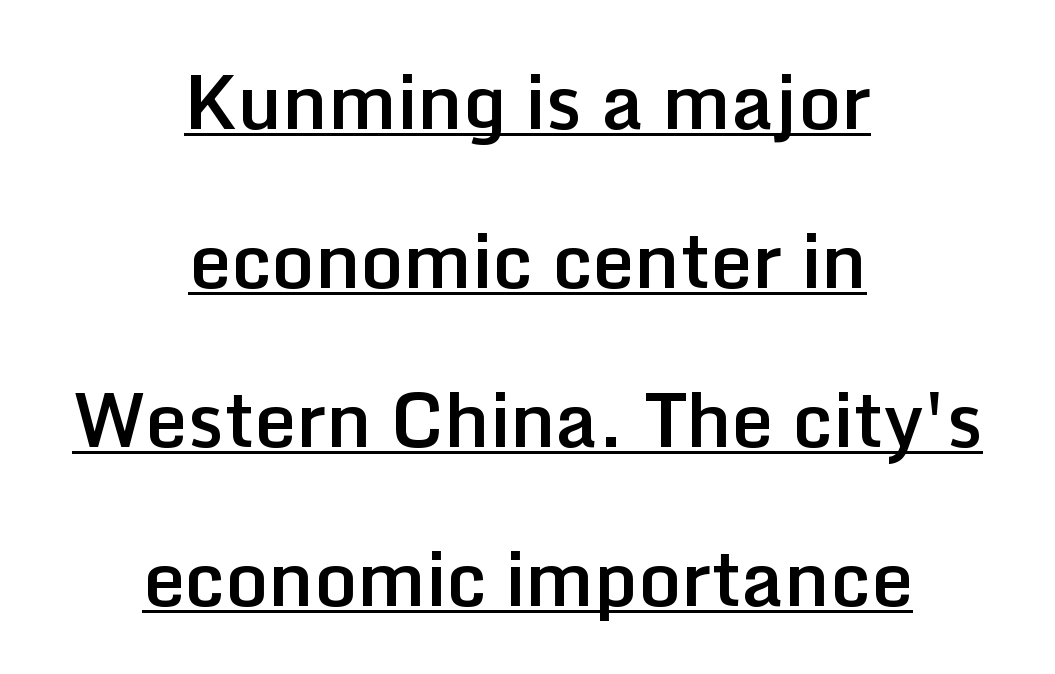
In terms of leading, this rendering errs on the spacious side. Character widths vary here, with narrow letters taking less room than wide ones. Type style note: lacks serifs. The sample's only ornament is a line tracing under the words. Does the lettering tilt? It doesn't — this is upright.
